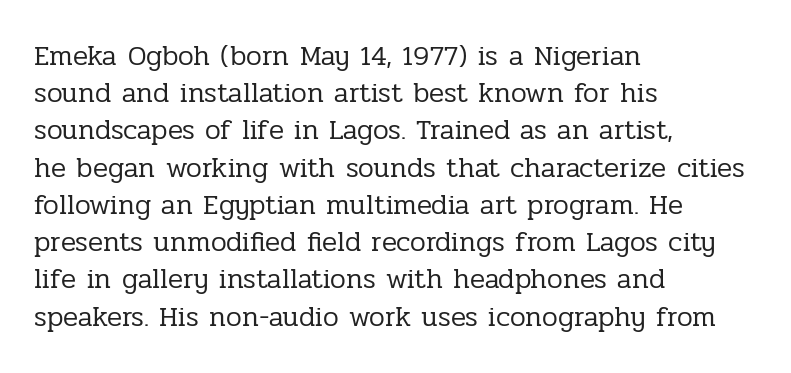
Is the stroke heavy? The answer is a plain regular-or-lighter. Does the leading feel generous? No, just average. The lines in this sample share a left origin and differ only in where they stop. Do the letters lean? They stand straight.
